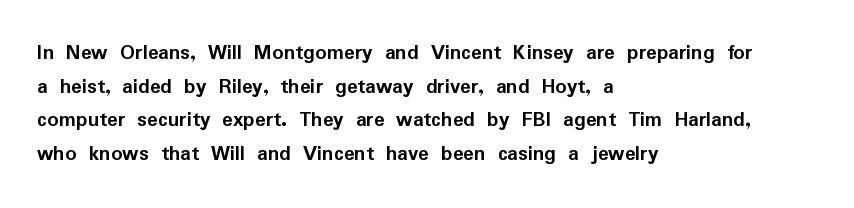
The image shows 22 px bold type, upright; set left-aligned, normal line spacing (1.53x), normal letter spacing, not underlined.
